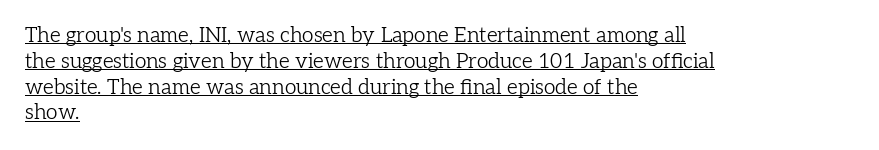
Q: Is the text bold? A: No.
Q: Is the text italic (slanted)? A: No, it is upright.
Q: Is the text underlined? A: Yes.
Q: How is the paragraph aligned? A: Left-aligned.
Q: Is the spacing between letters normal or unusually wide? A: Normal.
